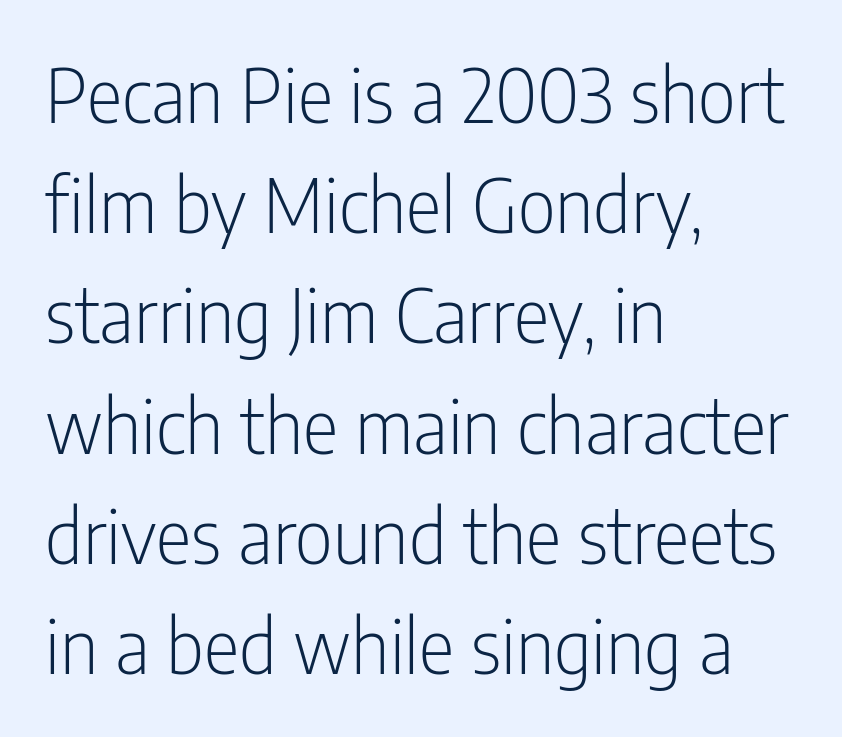
{"serif": "no", "italic": "no", "bold": "no", "weight": "light", "width": "condensed", "stroke_contrast": "low", "x_height": "medium", "monospaced": "no", "underline": "no", "align": "left", "line_spacing": "normal", "line_spacing_ratio": 1.47, "letter_spacing": "normal", "letter_spacing_em": 0.0, "glyph_px": 75}
